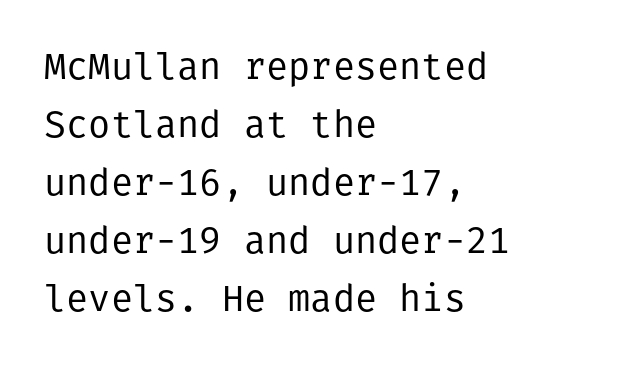
The image shows 37 px regular-weight sans-serif type, upright; set left-aligned, normal line spacing (1.57x), normal letter spacing, not underlined; low stroke contrast and a medium x-height.
